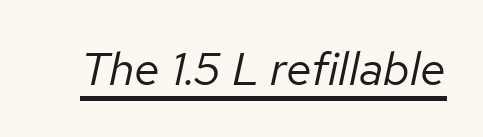
The image shows 47 px regular-weight type, italic (leaning right); set normal letter spacing, underlined; low stroke contrast and a medium x-height.
